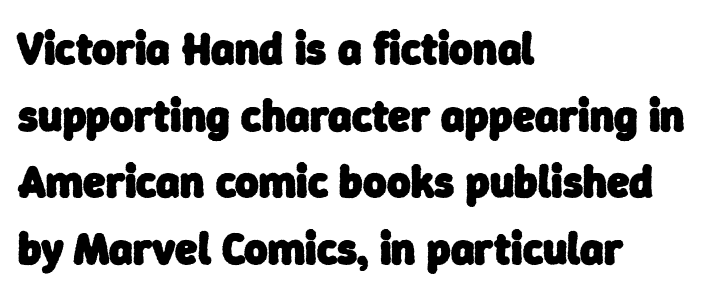
Q: Is the text bold? A: Yes.
Q: Is the typeface a serif or a sans-serif typeface? A: Sans-serif.
Q: Is the text underlined? A: No.
Q: How is the paragraph aligned? A: Left-aligned.
Q: Is the spacing between letters normal or unusually wide? A: Normal.
Q: Is the spacing between lines tight, normal or loose? A: Normal.
Q: Width (condensed, normal, or wide)? A: Normal.
Q: Stroke contrast? A: Low.
Q: x-height? A: Medium.
Q: Monospaced? A: No.
